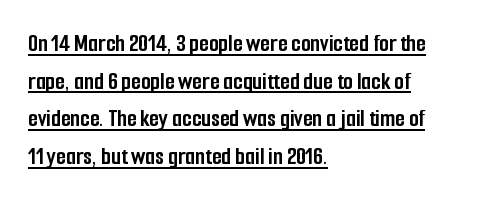
{"italic": "no", "bold": "yes", "underline": "yes", "align": "left", "line_spacing": "normal", "line_spacing_ratio": 1.51, "letter_spacing": "normal", "letter_spacing_em": 0.0, "glyph_px": 25}
